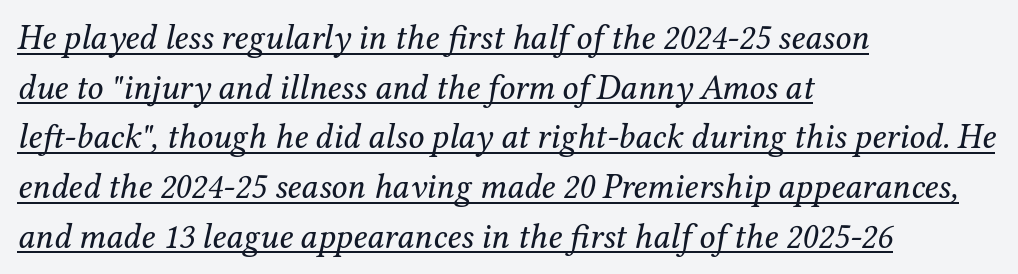
The image shows 35 px regular-weight serif type, italic (leaning right); set left-aligned, normal line spacing (1.42x), normal letter spacing, underlined; medium stroke contrast and a medium x-height.
